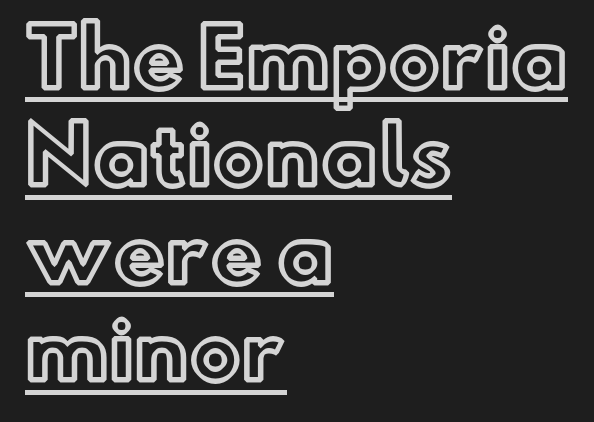
The image shows 78 px text type, upright; set left-aligned, normal line spacing (1.25x), normal letter spacing, underlined; a small x-height.
